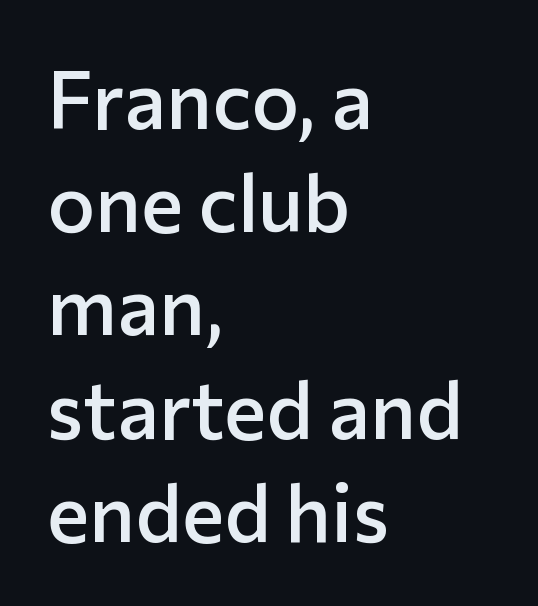
Q: Is the text bold? A: Semi-bold.
Q: Is the text italic (slanted)? A: No, it is upright.
Q: Is the typeface a serif or a sans-serif typeface? A: Sans-serif.
Q: Is the text underlined? A: No.
Q: How is the paragraph aligned? A: Left-aligned.
Q: Is the spacing between letters normal or unusually wide? A: Normal.
Q: Is the spacing between lines tight, normal or loose? A: Normal.
Q: Width (condensed, normal, or wide)? A: Normal.
Q: Stroke contrast? A: Low.
Q: x-height? A: Medium.
Q: Monospaced? A: No.
